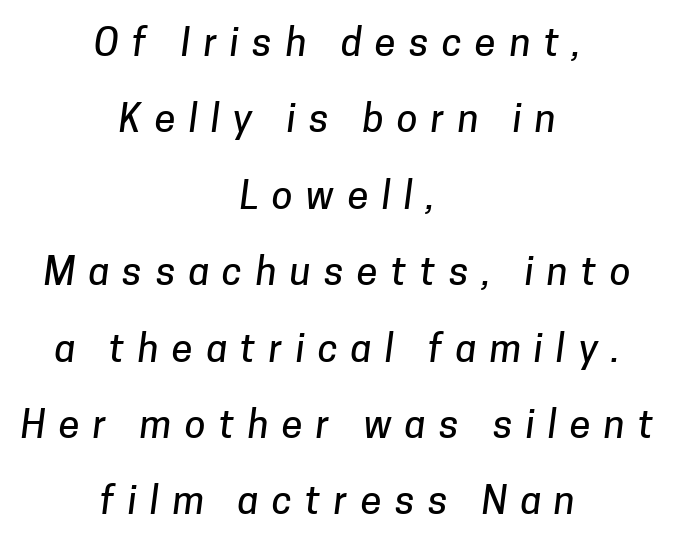
Q: Is the typeface a serif or a sans-serif typeface? A: Sans-serif.
Q: Is the text underlined? A: No.
Q: How is the paragraph aligned? A: Centered.
Q: Is the spacing between letters normal or unusually wide? A: Unusually wide.
Q: Is the spacing between lines tight, normal or loose? A: Loose.
Q: Width (condensed, normal, or wide)? A: Normal.
Q: Stroke contrast? A: Low.
Q: x-height? A: Medium.
Q: Monospaced? A: No.
